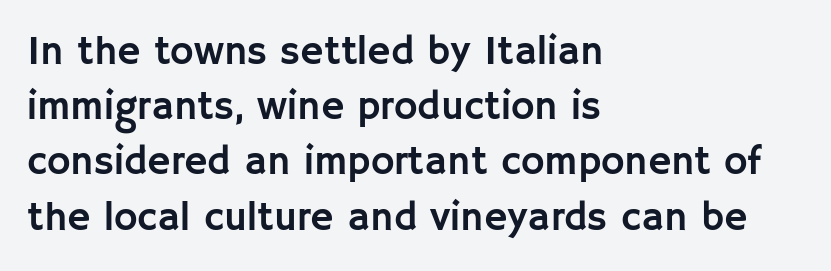
Tracking value appears to be zero — textbook default spacing. Anything drawn beneath the words? Only blank space. Horizontal bands of white between lines are of average thickness. Vertical strokes here are truly vertical. Do the characters align in a grid? No, the font is proportional.
